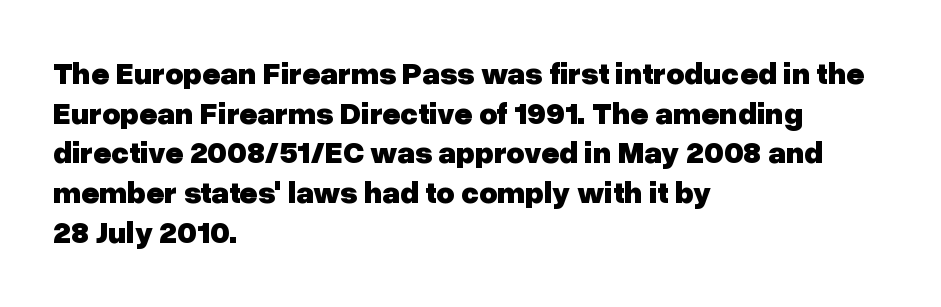
{"serif": "no", "italic": "no", "bold": "yes", "weight": "heavy", "width": "normal", "stroke_contrast": "low", "x_height": "medium", "monospaced": "no", "underline": "no", "align": "left", "line_spacing": "normal", "line_spacing_ratio": 1.28, "letter_spacing": "normal", "letter_spacing_em": 0.0, "glyph_px": 31}
